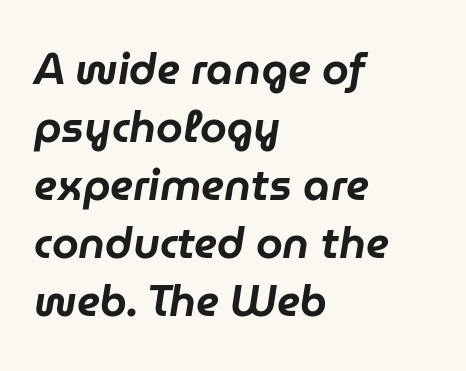
{"italic": "yes", "lean": "right", "slant_degrees": 9, "width": "normal", "stroke_contrast": "low", "x_height": "medium", "monospaced": "no", "underline": "no", "align": "left", "line_spacing": "normal", "line_spacing_ratio": 1.35, "letter_spacing": "normal", "letter_spacing_em": 0.0, "glyph_px": 43}
